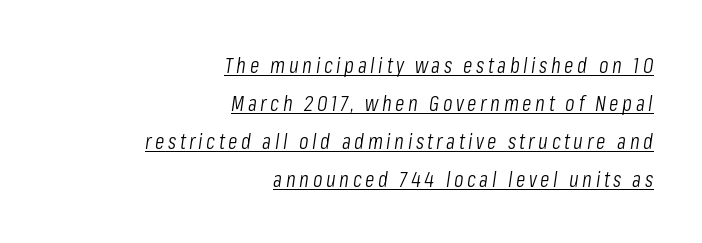
The image shows 22 px text type, italic (leaning right); set right-aligned, line spacing 1.72x, underlined.
